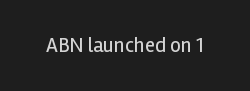
Q: Is the text bold? A: No.
Q: Is the text italic (slanted)? A: No, it is upright.
Q: Is the text underlined? A: No.
Q: Is the spacing between letters normal or unusually wide? A: Normal.
